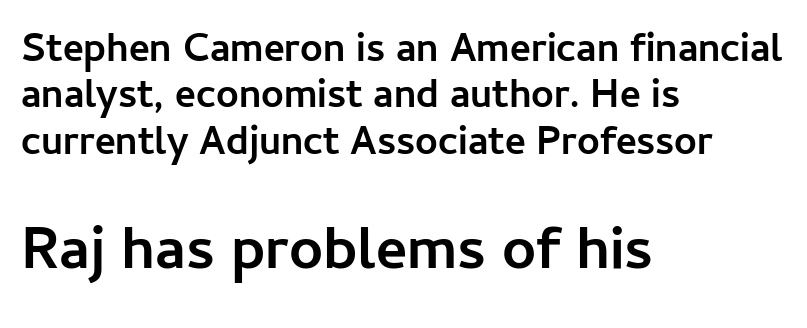
Q: Is the text bold? A: Yes.
Q: Is the text italic (slanted)? A: No, it is upright.
Q: Is the typeface a serif or a sans-serif typeface? A: Sans-serif.
Q: Is the text underlined? A: No.
Q: How is the paragraph aligned? A: Left-aligned.
Q: Is the spacing between letters normal or unusually wide? A: Normal.
Q: Which block of text is set in a larger size, the first (top) or the second (bottom)? A: The second (bottom) one.
Q: Width (condensed, normal, or wide)? A: Normal.
Q: Stroke contrast? A: Low.
Q: x-height? A: Medium.
Q: Monospaced? A: No.
